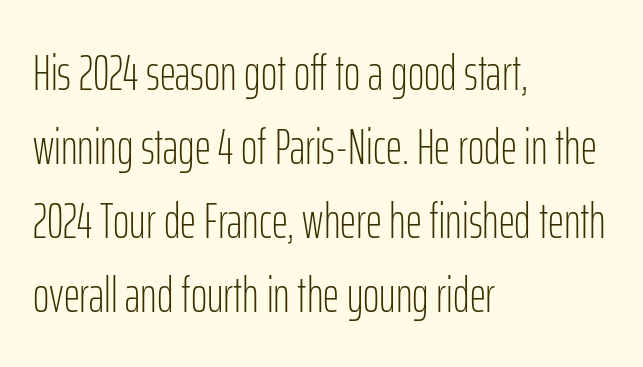
Quick note: underline off. Upright lettering throughout. The rendering anchors every line to the left-hand side. Between one letter and the next there's only the usual sliver of space. Nothing heavy about these letters — not bold at all. What kind of face is this? One without serifs — a sans.
